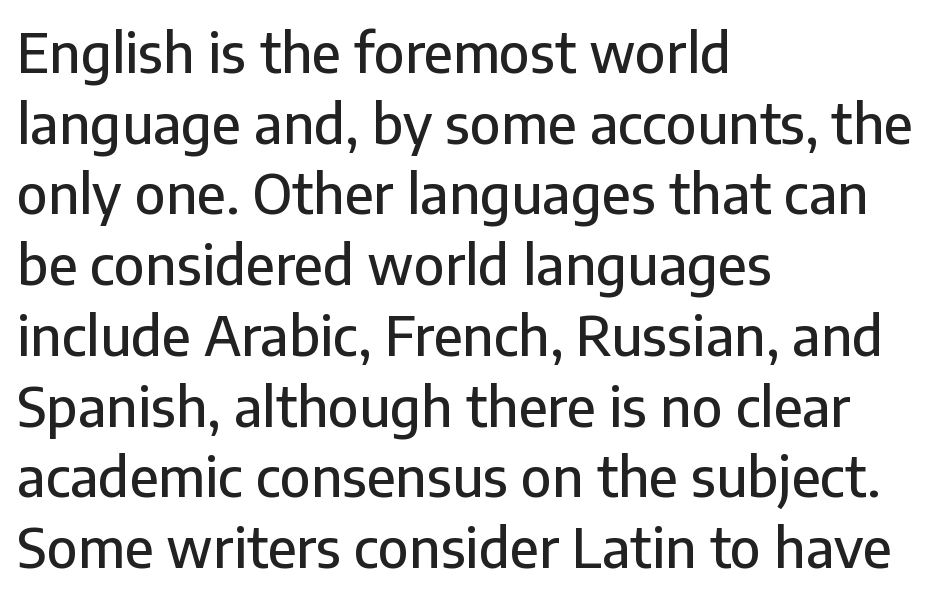
Font category for this specimen: sans-serif. Ascenders rise straight up at ninety degrees. The foot of each line stays bare and open. The face used here is rendered with its standard letterfit. Each line starts at the same left margin while the right side varies.
